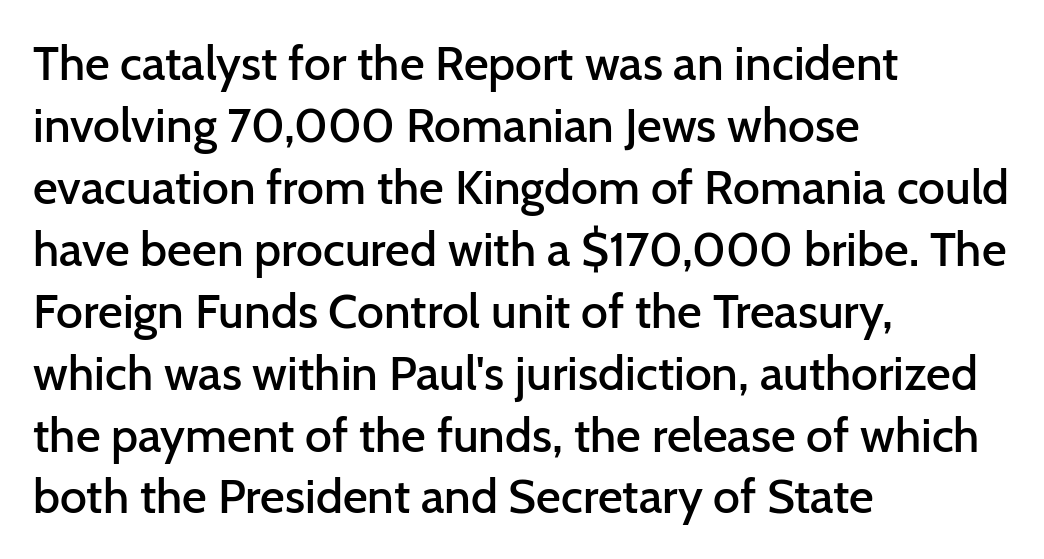
Q: Is the text bold? A: Semi-bold.
Q: Is the text italic (slanted)? A: No, it is upright.
Q: Is the typeface a serif or a sans-serif typeface? A: Sans-serif.
Q: Is the text underlined? A: No.
Q: How is the paragraph aligned? A: Left-aligned.
Q: Is the spacing between letters normal or unusually wide? A: Normal.
Q: Is the spacing between lines tight, normal or loose? A: Normal.
Q: Width (condensed, normal, or wide)? A: Normal.
Q: Stroke contrast? A: Low.
Q: x-height? A: Medium.
Q: Monospaced? A: No.
